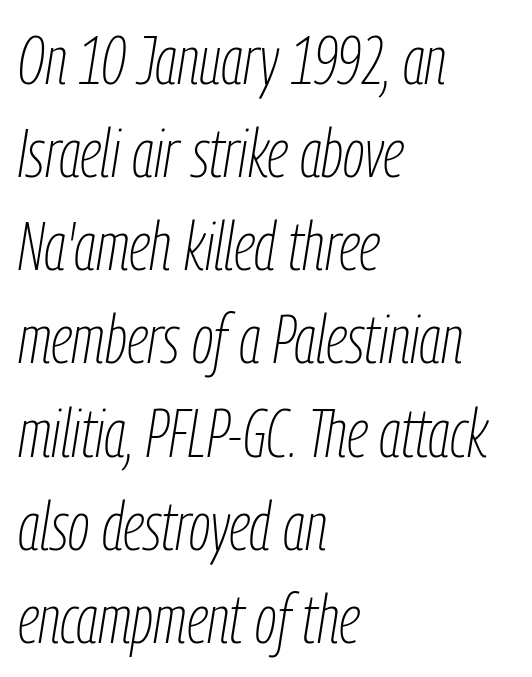
{"italic": "yes", "lean": "right", "slant_degrees": 9, "bold": "no", "weight": "thin", "width": "condensed", "stroke_contrast": "low", "x_height": "medium", "monospaced": "no", "underline": "no", "align": "left", "line_spacing": "normal", "line_spacing_ratio": 1.37, "letter_spacing": "normal", "letter_spacing_em": 0.0, "glyph_px": 68}
